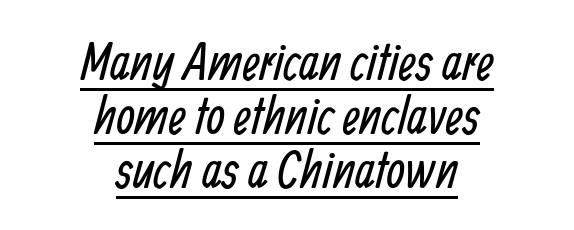
The image shows 53 px regular-weight, condensed sans-serif type; set centered, tight line spacing (1.02x), normal letter spacing, underlined; low stroke contrast and a medium x-height.
